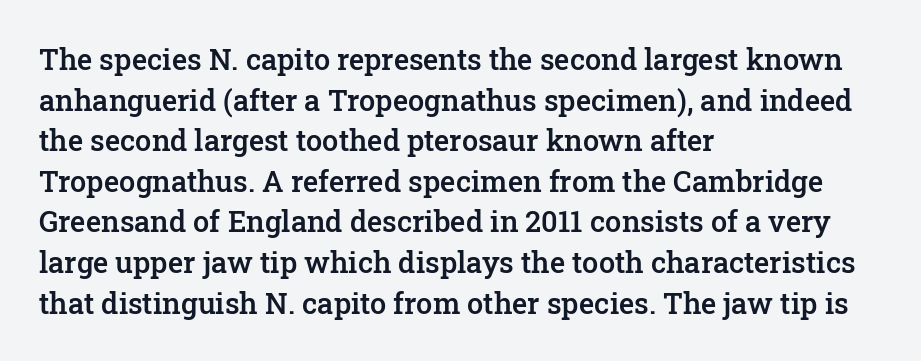
Lines of text with bare space underneath. This sample has the flowing, uneven cadence of proportional lettering. Is there any slant? The stems are plumb. On the weight axis this lands at semibold, roughly 600. Line beginnings align vertically; line endings do not.
